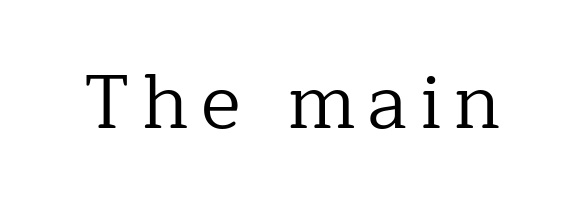
{"serif": "yes", "italic": "no", "bold": "no", "weight": "regular", "width": "normal", "stroke_contrast": "low", "x_height": "medium", "monospaced": "no", "underline": "no", "glyph_px": 76}
